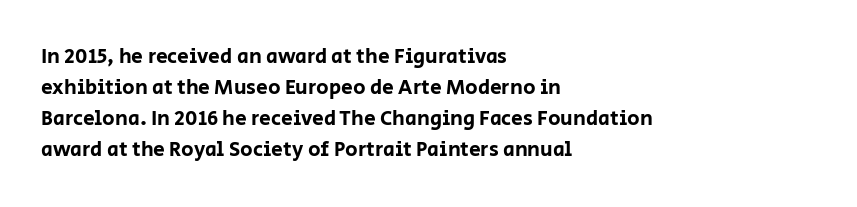
There is no visible air inserted between adjacent glyphs. Alignment: flush left. The words here are not underlined. The axis of the letterforms is exactly vertical. The designer left line spacing at the default.
